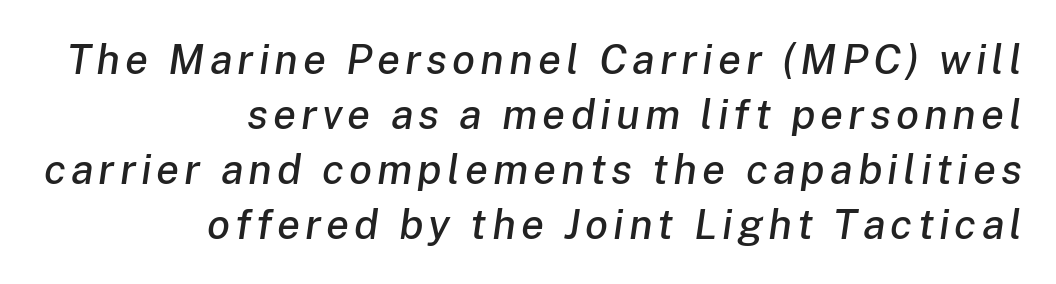
Looks like regular typesetting: each glyph gets only the width it needs. The passage shown stacks its lines at a standard gap. Observe the lean: these are italic letterforms. Notice how the passage keeps a crisp vertical edge on the right only. A bare baseline throughout the passage.
